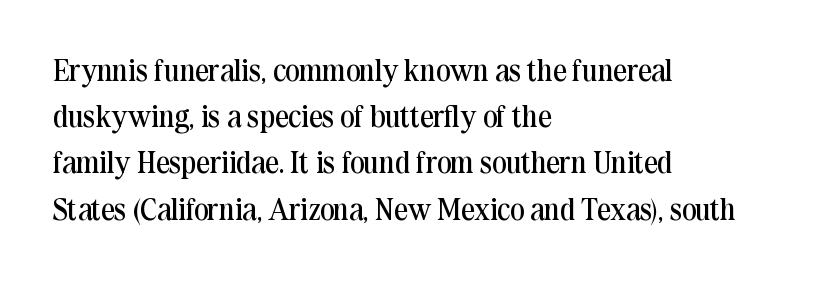
On a weight scale, this lands at 450 or below. Has an underline been added? It has not. Typographically, this falls in the serif category. The paragraph shown leans on its left margin. The typography opts for an upright posture over an oblique one. These lines are rendered in a variable-pitch font.
